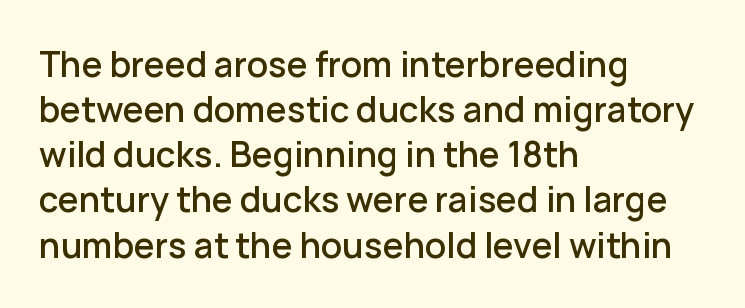
{"serif": "no", "italic": "no", "width": "normal", "stroke_contrast": "low", "x_height": "medium", "monospaced": "no", "underline": "no", "align": "left", "line_spacing": "normal", "line_spacing_ratio": 1.29, "letter_spacing": "normal", "letter_spacing_em": 0.0, "glyph_px": 35}
